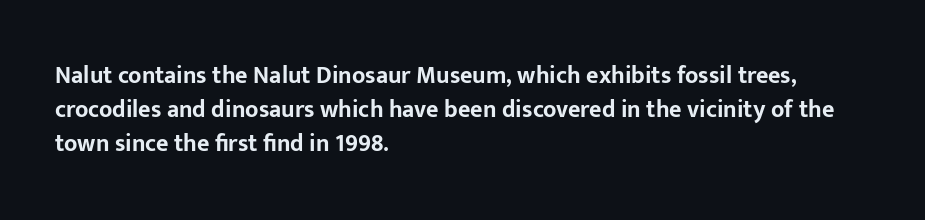
{"italic": "no", "bold": "yes", "underline": "no", "align": "left", "line_spacing": "normal", "line_spacing_ratio": 1.42, "letter_spacing": "normal", "letter_spacing_em": 0.0, "glyph_px": 24}
